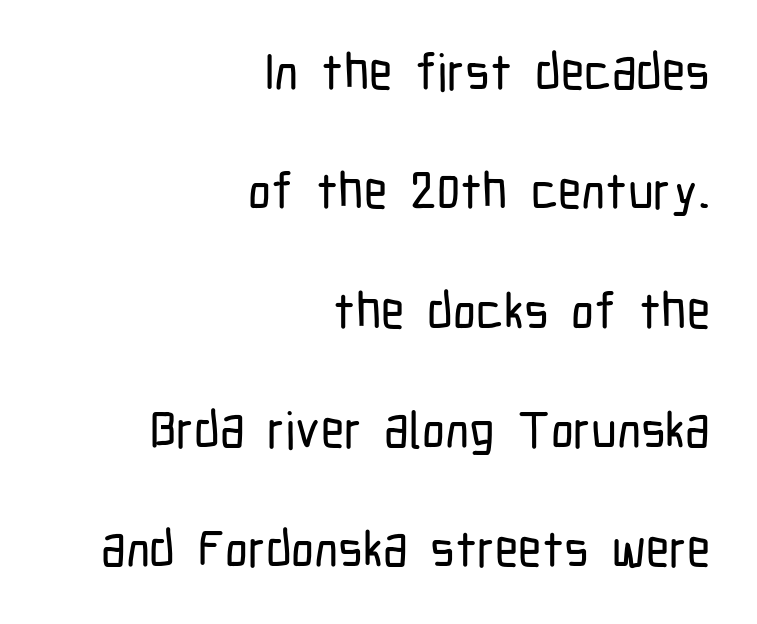
The image shows 51 px condensed sans-serif type, upright; set right-aligned, loose line spacing (2.34x), normal letter spacing, not underlined; low stroke contrast and a medium x-height.
